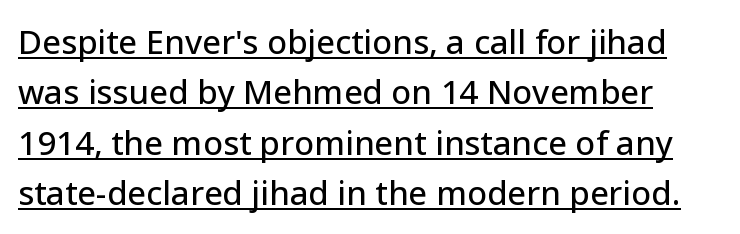
{"serif": "no", "italic": "no", "width": "normal", "stroke_contrast": "low", "x_height": "medium", "monospaced": "no", "underline": "yes", "line_spacing": "normal", "line_spacing_ratio": 1.53, "letter_spacing": "normal", "letter_spacing_em": 0.0, "glyph_px": 33}
